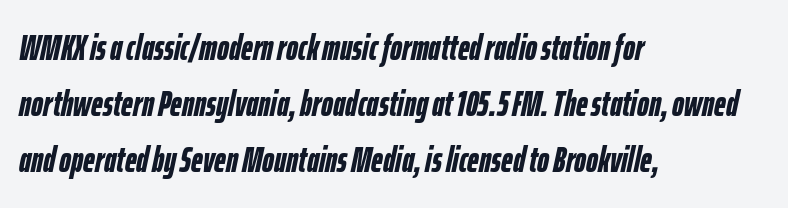
The image shows 36 px semibold, condensed type, italic (leaning right); set left-aligned, normal line spacing (1.56x), normal letter spacing, not underlined; low stroke contrast and a medium x-height.
